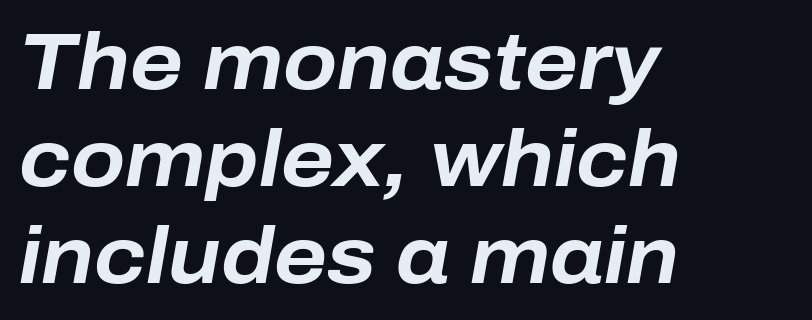
The image shows 79 px bold type, italic (leaning right); set left-aligned, line spacing 1.23x, normal letter spacing, not underlined; low stroke contrast and a medium x-height.
